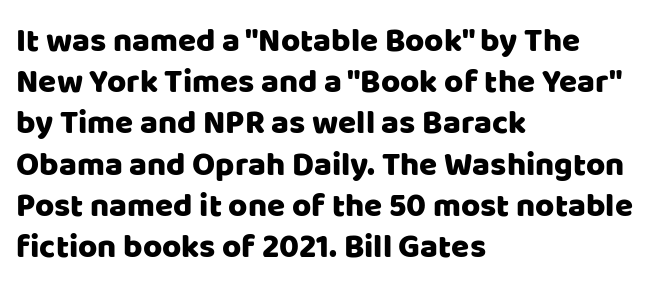
{"serif": "no", "italic": "no", "width": "normal", "stroke_contrast": "low", "x_height": "large", "monospaced": "no", "underline": "no", "align": "left", "line_spacing": "normal", "line_spacing_ratio": 1.25, "letter_spacing": "normal", "letter_spacing_em": 0.0, "glyph_px": 33}
